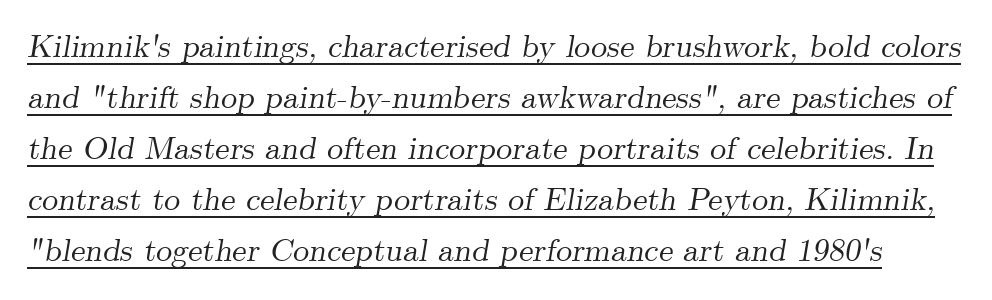
Each letter keeps its own natural width here, so spacing adapts to shape. Notice how the stems are inclined rather than vertical — that's the hallmark of italics. Each word holds together tightly as a unit, with standard inter-letter gaps. The typeface chosen for these lines features serifs. The face used here appears with an underline applied. Rows of type keep a routine distance in the vertical direction.
